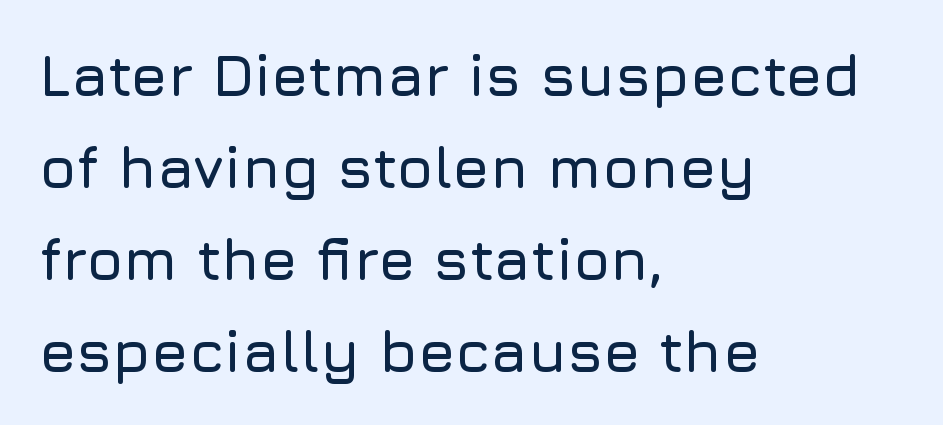
The lettering stays uniformly vertical, giving the passage a roman look. The passage shown stacks its lines at a standard gap. Underlining? Definitely not there. The typesetter chose a ragged-right arrangement here. Here the glyphs are tracked normally, forming tight word shapes. The rendering shows plain stroke endings on the letterforms — a sans-serif design.
